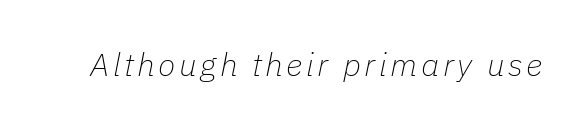
{"italic": "yes", "lean": "right", "slant_degrees": 11, "bold": "no", "weight": "thin", "width": "normal", "stroke_contrast": "low", "x_height": "medium", "monospaced": "no", "underline": "no", "glyph_px": 32}
